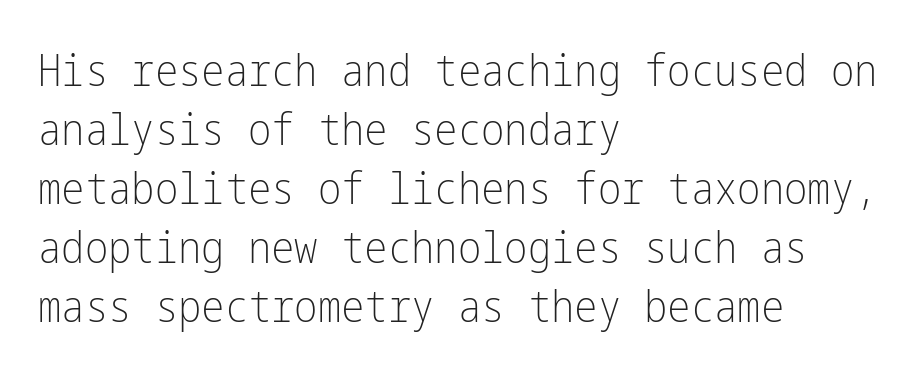
{"serif": "no", "italic": "no", "bold": "no", "weight": "light", "width": "condensed", "stroke_contrast": "low", "x_height": "medium", "underline": "no", "align": "left", "line_spacing": "normal", "line_spacing_ratio": 1.34, "letter_spacing": "normal", "letter_spacing_em": 0.0, "glyph_px": 44}
